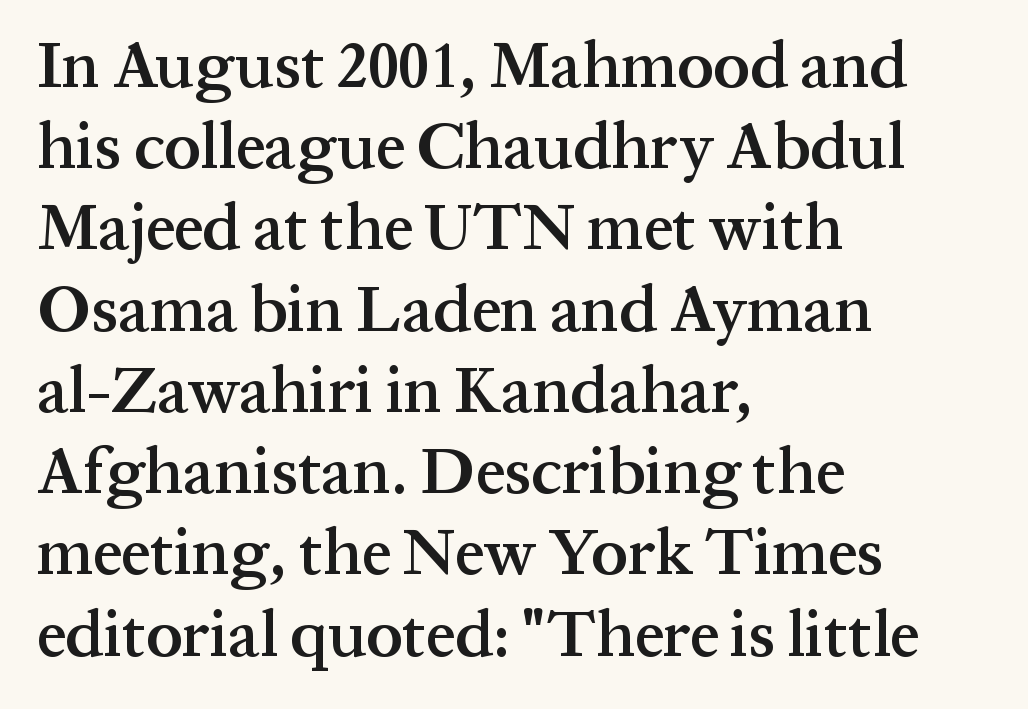
These lines are composed in type with serifs. This sample keeps an unexceptional amount of space between lines. Left-aligned paragraph, ragged on the right. Descender tails drop into unmarked territory. Inter-character spacing is left at the font's built-in metrics.
